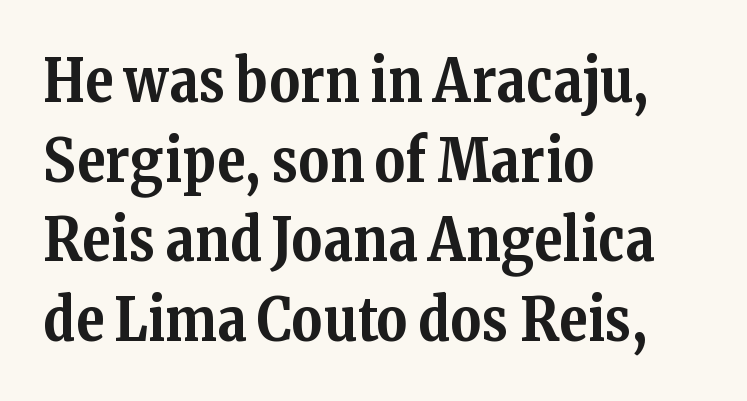
The image shows 59 px bold serif type, upright; set left-aligned, normal line spacing (1.35x), normal letter spacing, not underlined; medium stroke contrast and a medium x-height.
